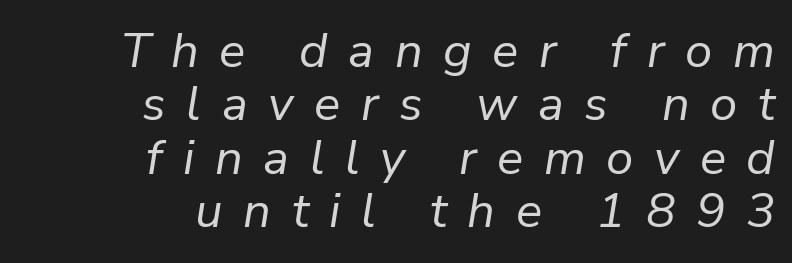
Q: Is the text bold? A: No.
Q: Is the text italic (slanted)? A: Yes, it leans right by about 9 degrees.
Q: Is the text underlined? A: No.
Q: How is the paragraph aligned? A: Right-aligned.
Q: Is the spacing between letters normal or unusually wide? A: Unusually wide.
Q: Is the spacing between lines tight, normal or loose? A: Tight.
Q: Width (condensed, normal, or wide)? A: Normal.
Q: Stroke contrast? A: Low.
Q: x-height? A: Medium.
Q: Monospaced? A: No.
